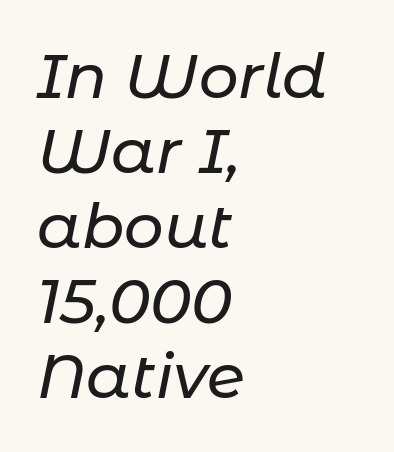
The image shows 62 px text type, italic (leaning right); set left-aligned, line spacing 1.21x, normal letter spacing, not underlined; low stroke contrast and a medium x-height.
